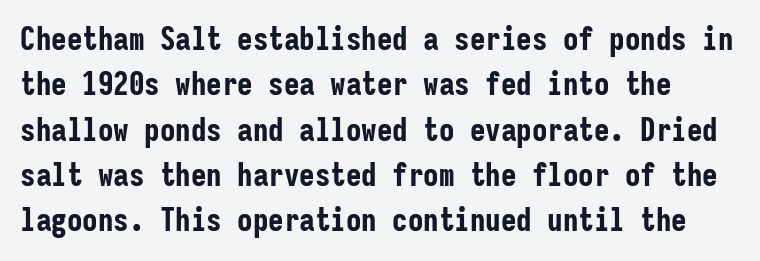
Each letter, wide or thin by design, is forced into the same width here. Type without underlining. Glyph-to-glyph distance matches everyday printed text. In terms of posture, this sample is upright.
